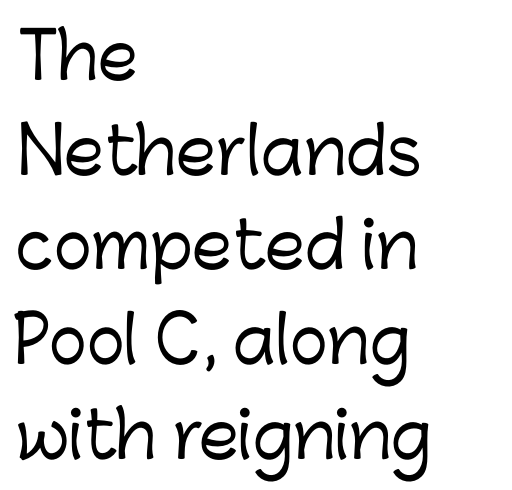
The image shows 64 px sans-serif type, upright; set left-aligned, normal line spacing (1.48x), normal letter spacing, not underlined; low stroke contrast and a medium x-height.
